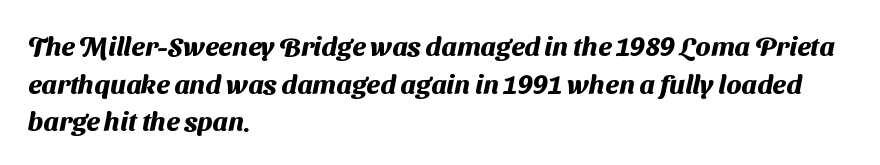
{"bold": "yes", "underline": "no", "align": "left", "line_spacing": "normal", "line_spacing_ratio": 1.39, "letter_spacing": "normal", "letter_spacing_em": 0.0, "glyph_px": 27}
